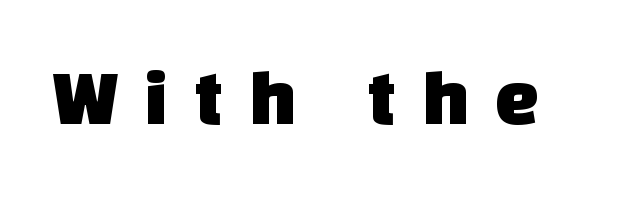
The image shows 79 px sans-serif type; set unusually wide letter spacing (+0.33 em), not underlined; low stroke contrast and a large x-height.
